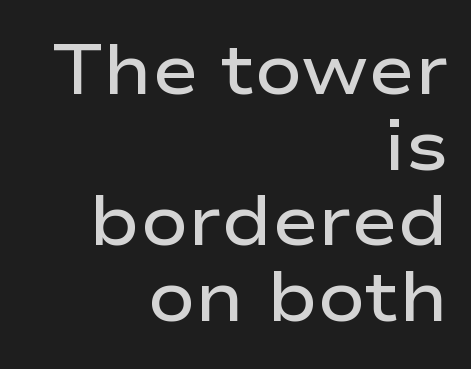
The image shows 70 px semibold, wide sans-serif type, upright; set right-aligned, tight line spacing (1.08x), normal letter spacing, not underlined; low stroke contrast and a medium x-height.
